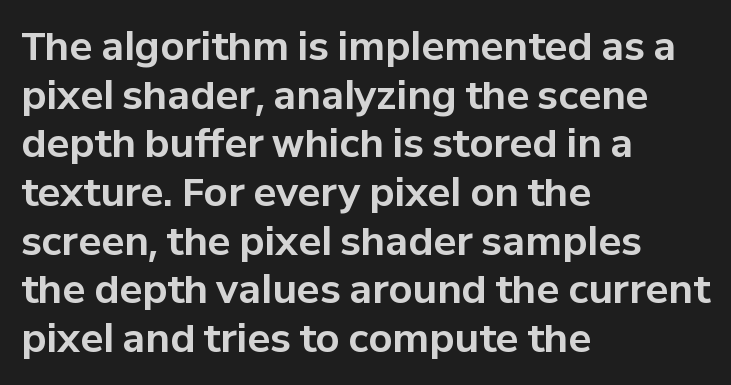
Q: Is the text bold? A: Yes.
Q: Is the text italic (slanted)? A: No, it is upright.
Q: Is the typeface a serif or a sans-serif typeface? A: Sans-serif.
Q: Is the text underlined? A: No.
Q: How is the paragraph aligned? A: Left-aligned.
Q: Is the spacing between letters normal or unusually wide? A: Normal.
Q: Is the spacing between lines tight, normal or loose? A: Normal.
Q: Width (condensed, normal, or wide)? A: Normal.
Q: Stroke contrast? A: Low.
Q: x-height? A: Medium.
Q: Monospaced? A: No.
